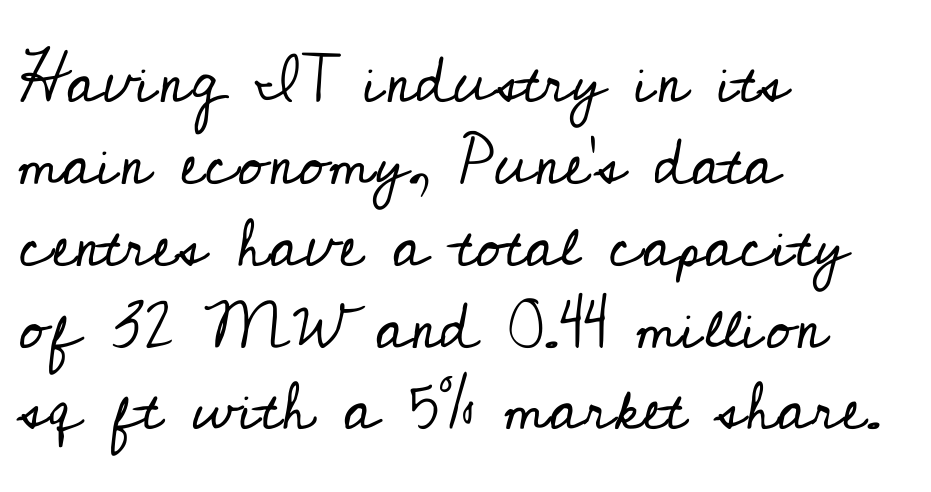
{"serif": "yes", "bold": "no", "weight": "regular", "width": "normal", "stroke_contrast": "low", "x_height": "small", "monospaced": "no", "underline": "no", "align": "left", "line_spacing_ratio": 1.24, "letter_spacing": "normal", "letter_spacing_em": 0.0, "glyph_px": 66}
